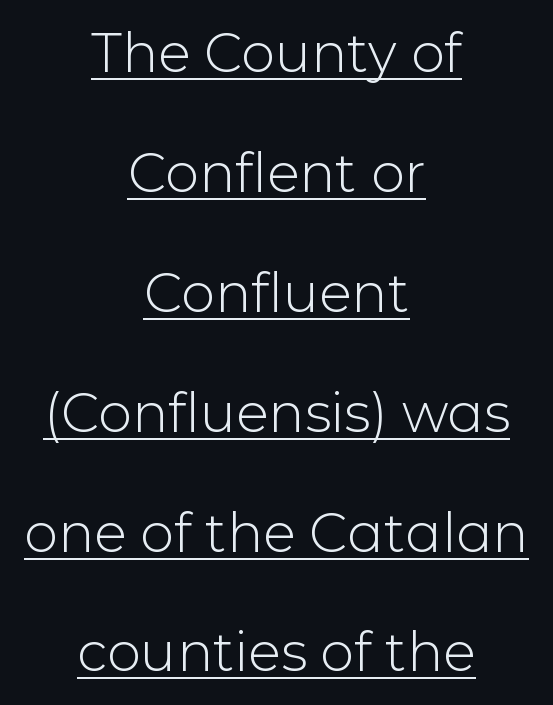
Line spacing here is loose. Tall strokes in this sample are plumb rather than angled. The words here are underlined. The compositor balanced each line on the midline. The typeface chosen for these lines omits serifs.
